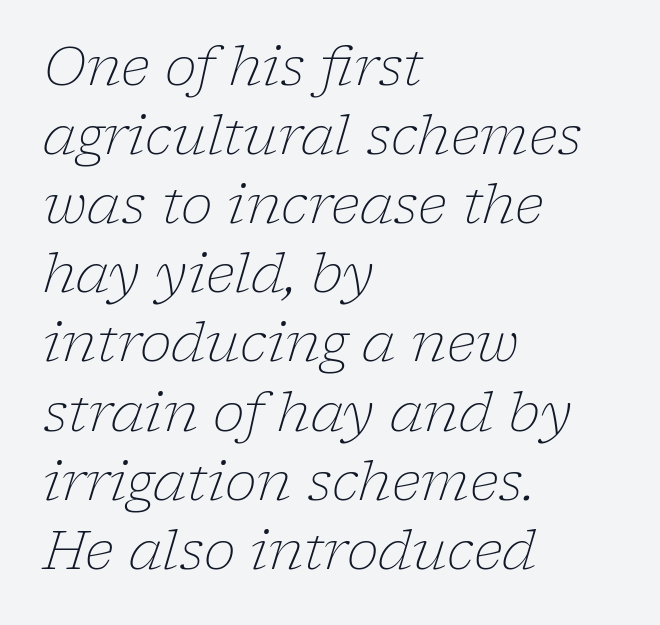
The image shows 54 px light serif type, italic (leaning right); set left-aligned, normal line spacing (1.28x), normal letter spacing, not underlined; low stroke contrast and a medium x-height.
